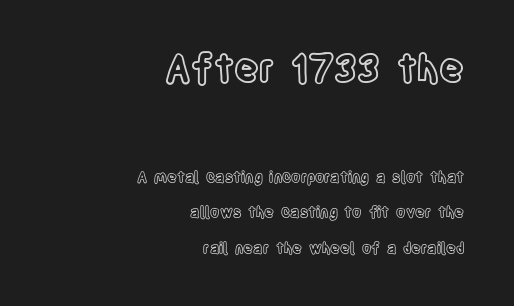
Q: Is the text italic (slanted)? A: No, it is upright.
Q: Is the text underlined? A: No.
Q: How is the paragraph aligned? A: Right-aligned.
Q: Is the spacing between letters normal or unusually wide? A: Normal.
Q: Is the spacing between lines tight, normal or loose? A: Loose.
Q: Which block of text is set in a larger size, the first (top) or the second (bottom)? A: The first (top) one.
Q: Width (condensed, normal, or wide)? A: Condensed.
Q: x-height? A: Large.
Q: Monospaced? A: No.
